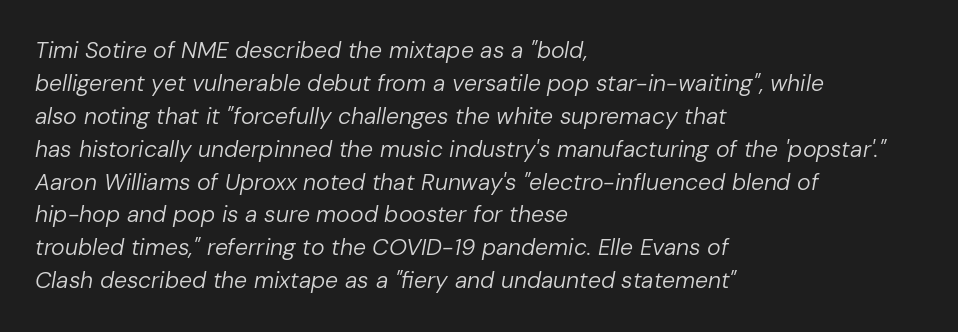
Q: Is the text bold? A: No.
Q: Is the text italic (slanted)? A: Yes, it leans right by about 10 degrees.
Q: Is the text underlined? A: No.
Q: How is the paragraph aligned? A: Left-aligned.
Q: Is the spacing between letters normal or unusually wide? A: Normal.
Q: Is the spacing between lines tight, normal or loose? A: Normal.
